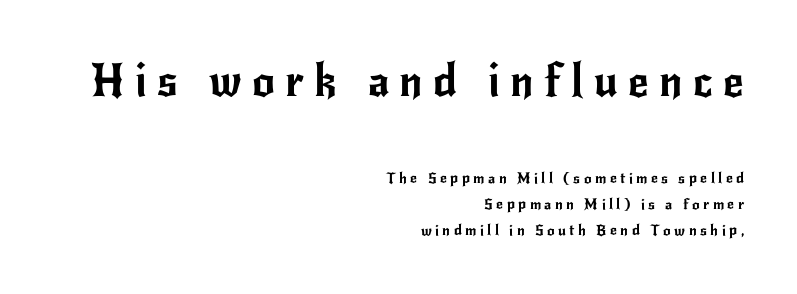
The image shows 45 px sans-serif type, upright; set right-aligned, line spacing 1.75x, unusually wide letter spacing (+0.23 em), not underlined; the first (top) block is 3.0x larger; low stroke contrast and a small x-height.
